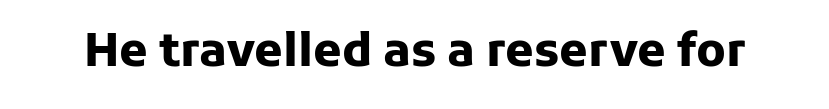
The image shows 46 px heavy sans-serif type, upright; set normal letter spacing, not underlined; low stroke contrast and a medium x-height.
